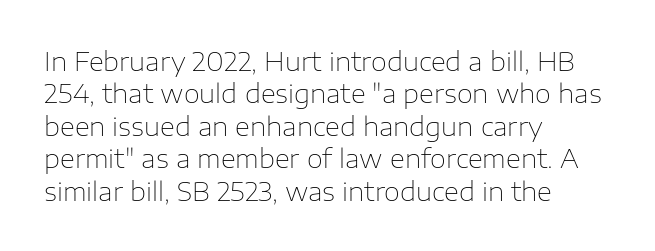
The image shows 26 px text type, upright; set left-aligned, normal line spacing (1.25x), normal letter spacing, not underlined.
